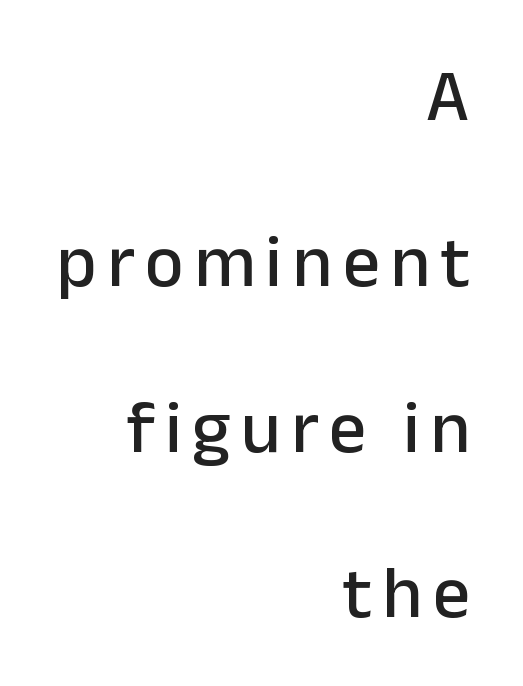
Rendered with straight, roman letterforms. Check the space under the baseline: it is left empty. The space between consecutive lines is lavish. Looks like regular typesetting: each glyph gets only the width it needs. In CSS terms this would be text-align: right.
